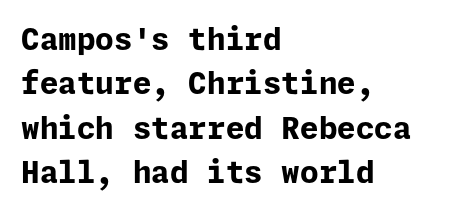
The image shows 30 px bold sans-serif type, upright; set left-aligned, normal line spacing (1.48x), normal letter spacing, not underlined; low stroke contrast and a medium x-height.
